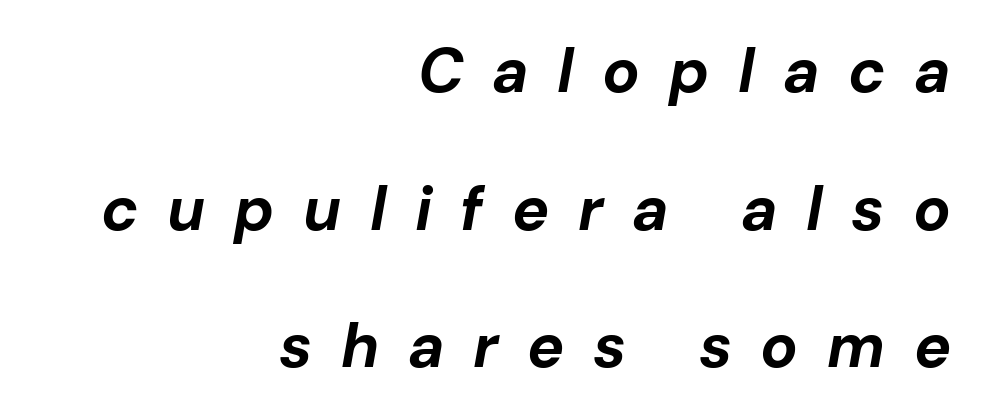
{"italic": "yes", "lean": "right", "slant_degrees": 10, "bold": "yes", "weight": "bold", "width": "normal", "stroke_contrast": "low", "x_height": "medium", "monospaced": "no", "underline": "no", "align": "right", "line_spacing": "loose", "line_spacing_ratio": 2.22, "letter_spacing": "wide", "letter_spacing_em": 0.46, "glyph_px": 62}
